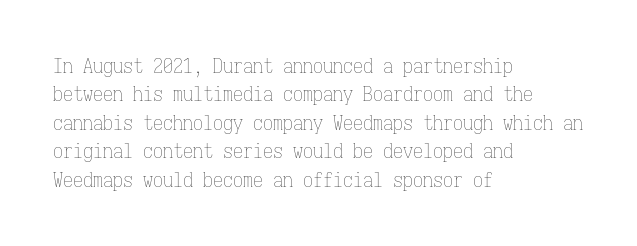
Glyph-to-glyph distance matches everyday printed text. One glance says typical: line gaps are just what's usual. A bare baseline throughout the passage. Does the lettering tilt? It doesn't — this is upright.
